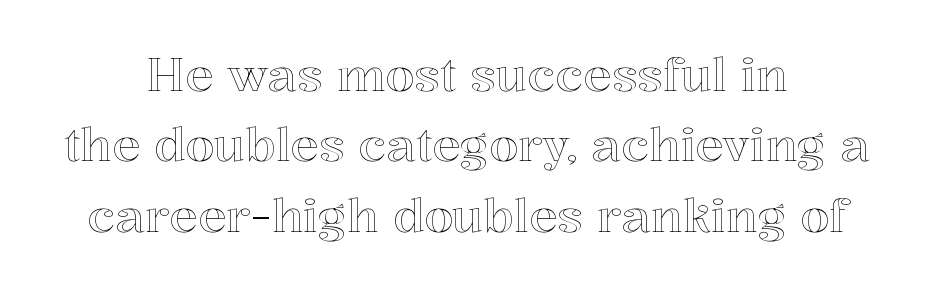
The image shows 47 px text type, upright; set centered, normal line spacing (1.5x), normal letter spacing, not underlined; a medium x-height.
